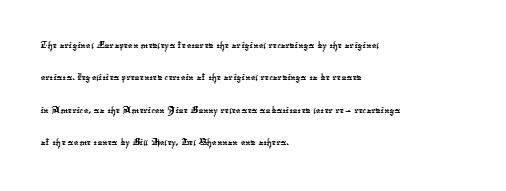
Q: Is the text underlined? A: No.
Q: How is the paragraph aligned? A: Left-aligned.
Q: Is the spacing between letters normal or unusually wide? A: Normal.
Q: Is the spacing between lines tight, normal or loose? A: Normal.
